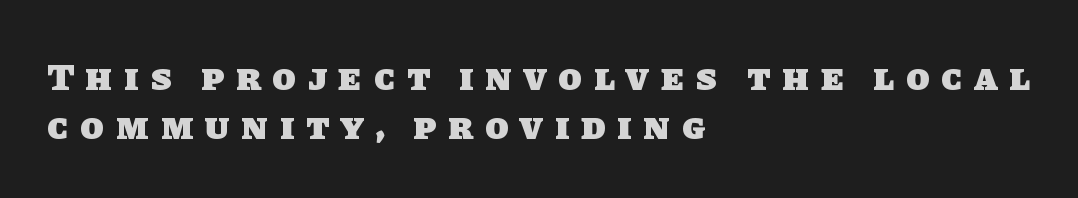
Where is the straight margin? On the left. Each word looks stretched out because of the extra space between its letters. Stroke thickness is high; the sample reads as a true bold. Is this a fixed-width face? No — the glyphs have proportional, varying widths. These lines sit exactly where default settings would place them. Check where the strokes stop: nothing finishes them off — pure sans.
